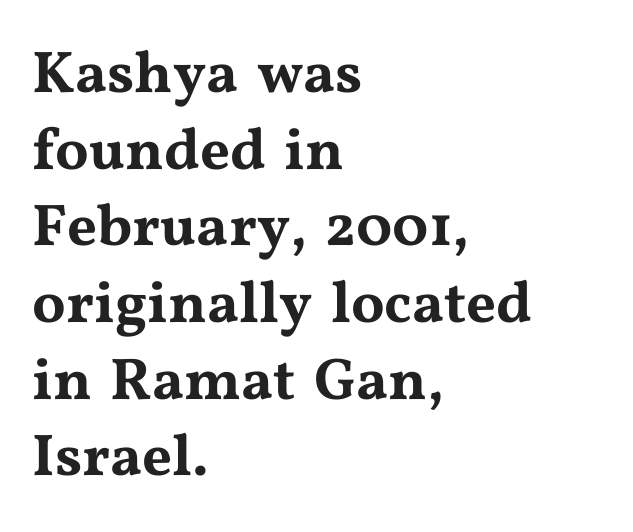
These lines are rendered in a variable-pitch font. It's the straight-up-and-down kind of type. Type without underlining. All the whitespace from short lines collects on the right. Each new line begins a customary step beneath the previous one.
